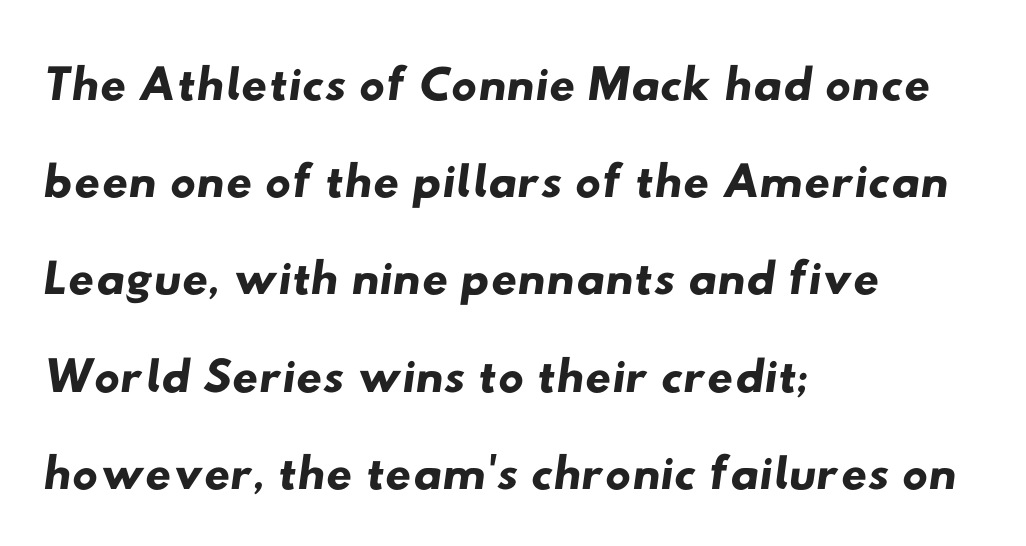
{"serif": "no", "width": "wide", "stroke_contrast": "low", "x_height": "small", "monospaced": "no", "underline": "no", "align": "left", "line_spacing": "normal", "line_spacing_ratio": 1.35, "letter_spacing": "normal", "letter_spacing_em": 0.0, "glyph_px": 72}
